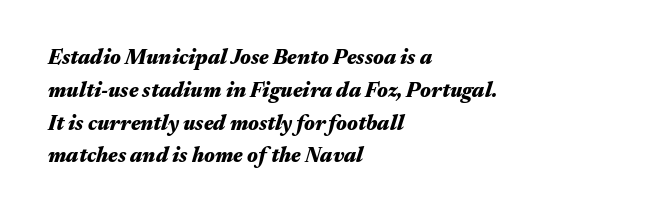
The image shows 21 px bold type, italic (leaning right); set left-aligned, normal line spacing (1.56x), normal letter spacing, not underlined.
